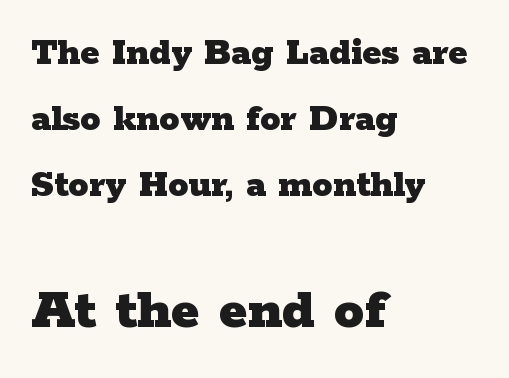
The image shows 60 px heavy, wide serif type, upright; set left-aligned, normal line spacing (1.65x), normal letter spacing, not underlined; the second (bottom) block is 1.5x larger; low stroke contrast and a medium x-height.
